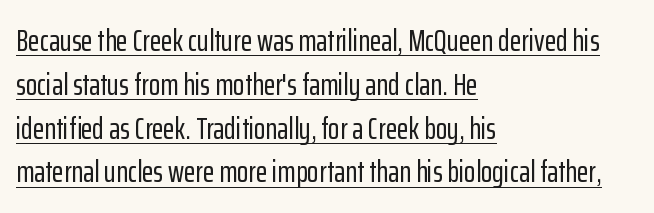
{"serif": "no", "italic": "no", "width": "condensed", "stroke_contrast": "low", "x_height": "medium", "monospaced": "no", "underline": "yes", "align": "left", "line_spacing": "normal", "line_spacing_ratio": 1.46, "letter_spacing": "normal", "letter_spacing_em": 0.0, "glyph_px": 30}
